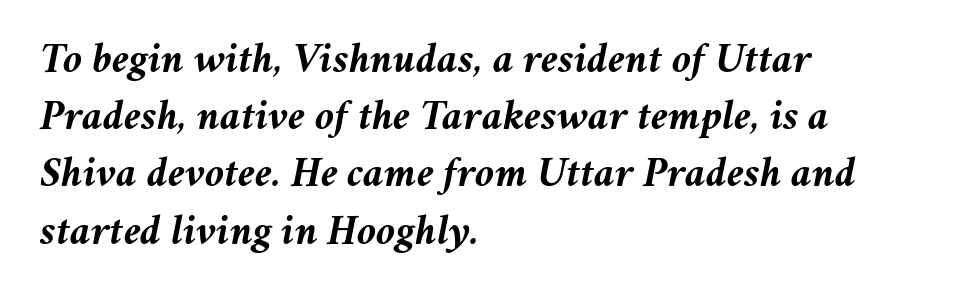
Q: Is the text bold? A: Yes.
Q: Is the text italic (slanted)? A: Yes, it leans right by about 11 degrees.
Q: Is the text underlined? A: No.
Q: How is the paragraph aligned? A: Left-aligned.
Q: Is the spacing between letters normal or unusually wide? A: Normal.
Q: Is the spacing between lines tight, normal or loose? A: Normal.
Q: Width (condensed, normal, or wide)? A: Normal.
Q: Stroke contrast? A: Medium.
Q: x-height? A: Medium.
Q: Monospaced? A: No.
